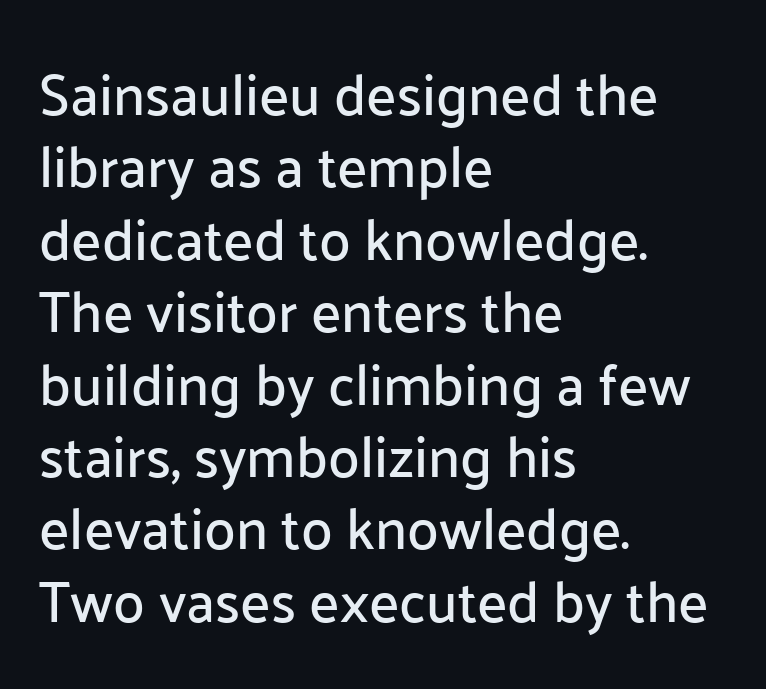
{"serif": "no", "italic": "no", "width": "normal", "stroke_contrast": "low", "x_height": "medium", "monospaced": "no", "underline": "no", "align": "left", "line_spacing": "normal", "line_spacing_ratio": 1.27, "letter_spacing": "normal", "letter_spacing_em": 0.0, "glyph_px": 57}
